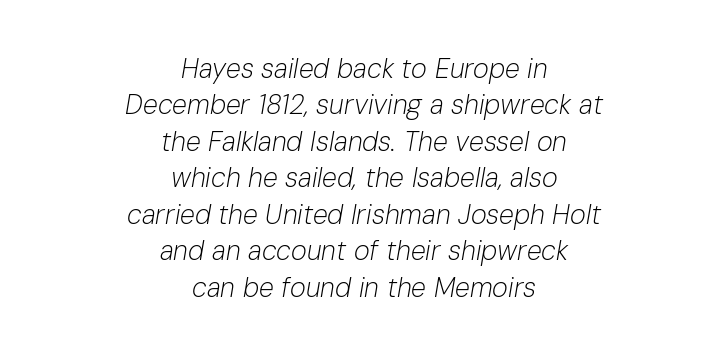
Q: Is the text bold? A: No.
Q: Is the text italic (slanted)? A: Yes, it leans right by about 10 degrees.
Q: Is the text underlined? A: No.
Q: How is the paragraph aligned? A: Centered.
Q: Is the spacing between letters normal or unusually wide? A: Normal.
Q: Is the spacing between lines tight, normal or loose? A: Normal.
